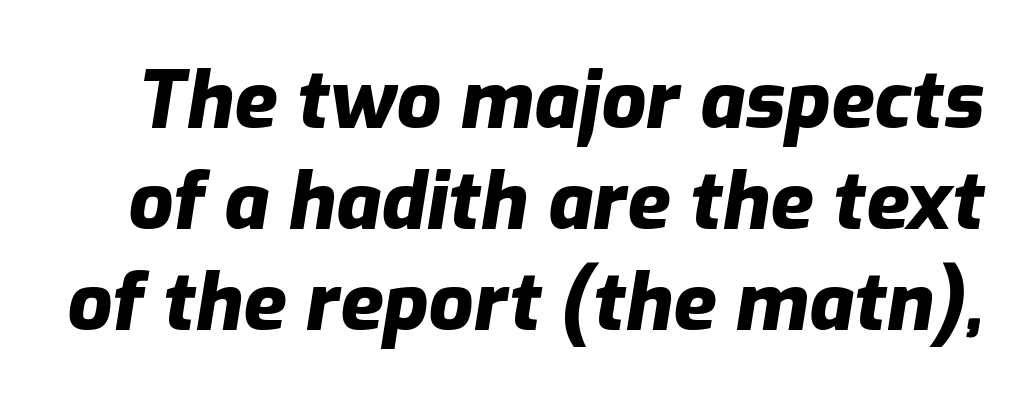
Q: Is the text bold? A: Yes.
Q: Is the text italic (slanted)? A: Yes, it leans right by about 9 degrees.
Q: Is the text underlined? A: No.
Q: Is the spacing between letters normal or unusually wide? A: Normal.
Q: Is the spacing between lines tight, normal or loose? A: Normal.
Q: Width (condensed, normal, or wide)? A: Normal.
Q: Stroke contrast? A: Low.
Q: x-height? A: Medium.
Q: Monospaced? A: No.
